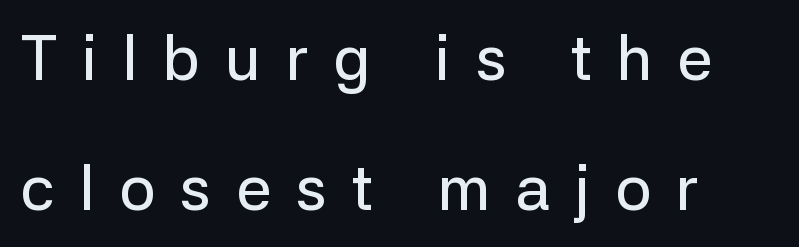
The image shows 63 px sans-serif type, upright; set left-aligned, loose line spacing (2.07x), unusually wide letter spacing (+0.39 em), not underlined; low stroke contrast and a medium x-height.
